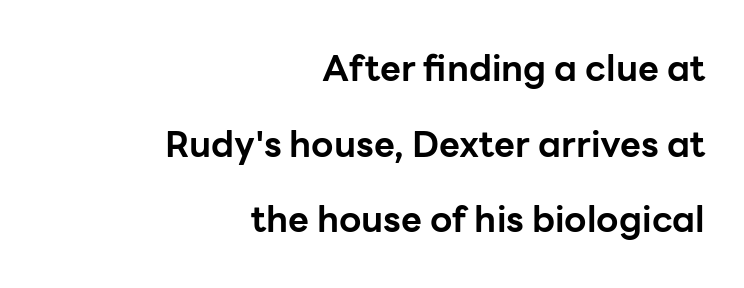
Regarding leading, the lines here are spaced well apart. This sample is right-justified, so line beginnings fall wherever the words allow. Decoration check: the copy has no underline. Proportional: the letters do not fall into vertical columns. No extra tracking has been applied to these lines. A typesetter would label this face a sans.
